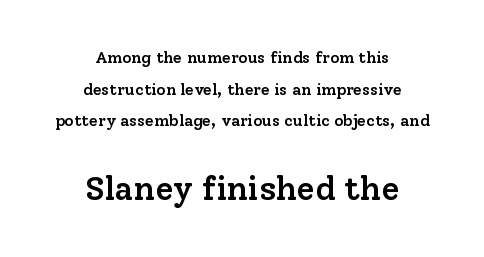
{"serif": "yes", "italic": "no", "bold": "semi", "weight": "semibold", "width": "normal", "stroke_contrast": "low", "x_height": "medium", "monospaced": "no", "underline": "no", "align": "center", "line_spacing": "loose", "line_spacing_ratio": 1.98, "letter_spacing": "normal", "letter_spacing_em": 0.0, "larger_block": "second", "size_ratio": 2.06, "glyph_px": 33}
